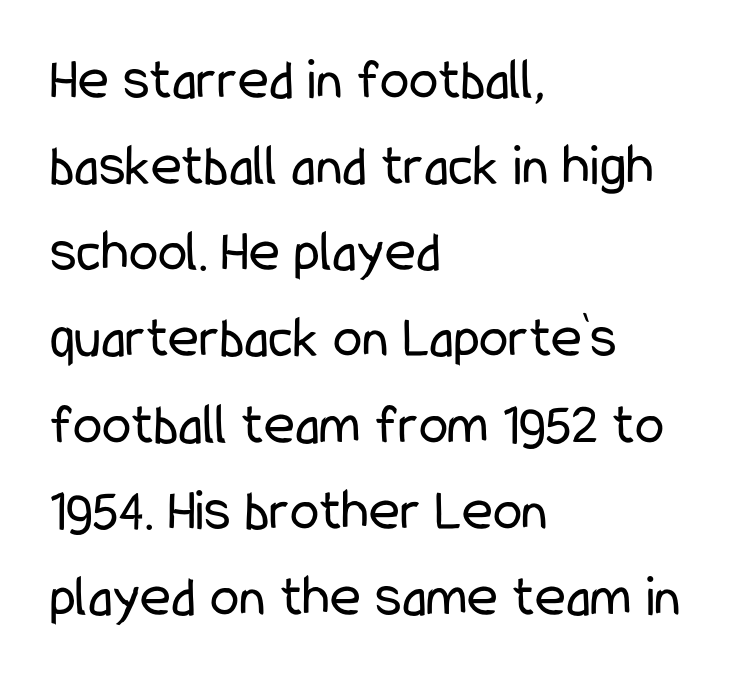
The passage shown is typed in a proportional face where columns would drift. A bare baseline throughout the passage. Alignment: flush left. These lines are composed in type without serifs. Rendered with straight, roman letterforms. Vertical stems look standard width or narrower in stroke.
